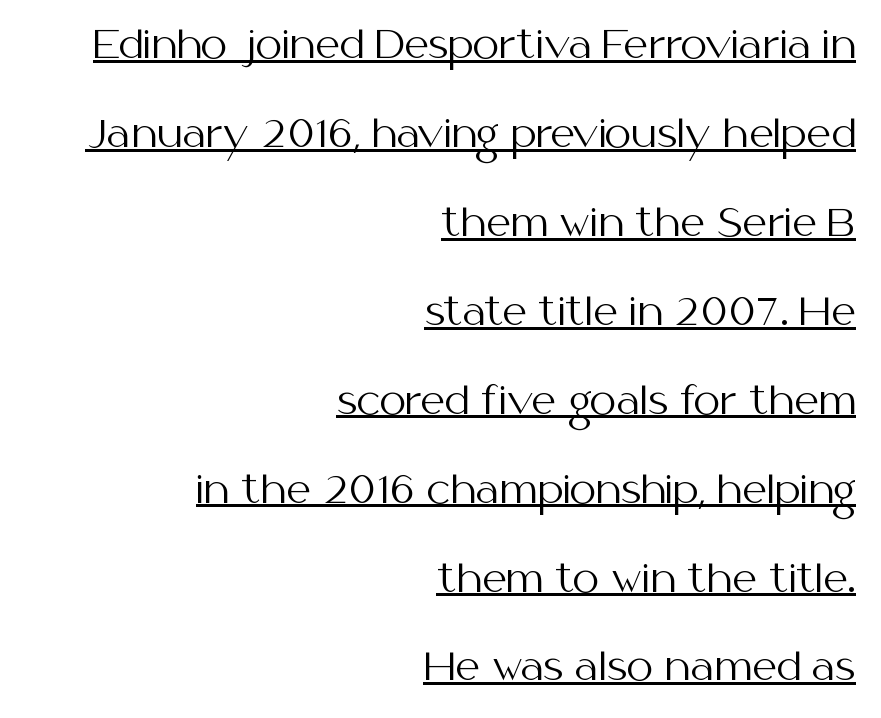
The image shows 38 px regular-weight sans-serif type, upright; set right-aligned, loose line spacing (2.34x), normal letter spacing, underlined; medium stroke contrast and a medium x-height.
